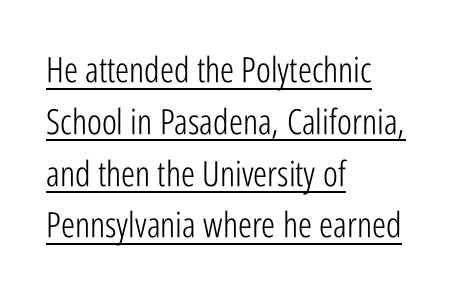
These lines were composed using upright roman letters. Nothing unusual about the tracking: characters are spaced as the font intends. This reads as an unemphasized weight, regular at the heaviest. Glance below the letters and you will spot a drawn line. You can tell from the bare stems that sans-serif type was used. Horizontal bands of white between lines are of average thickness.
